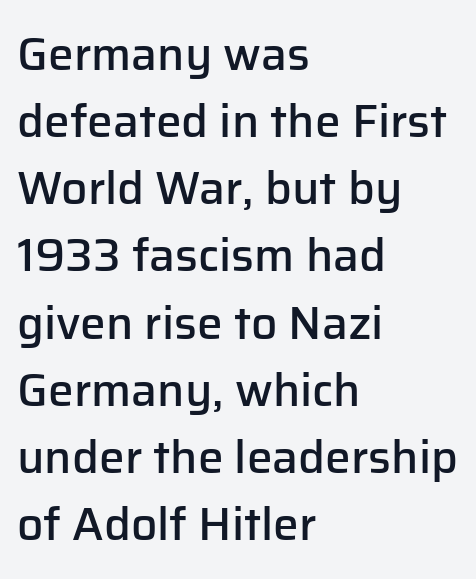
{"serif": "no", "italic": "no", "bold": "semi", "weight": "semibold", "width": "normal", "stroke_contrast": "low", "x_height": "medium", "monospaced": "no", "underline": "no", "align": "left", "line_spacing": "normal", "line_spacing_ratio": 1.46, "letter_spacing": "normal", "letter_spacing_em": 0.0, "glyph_px": 46}
